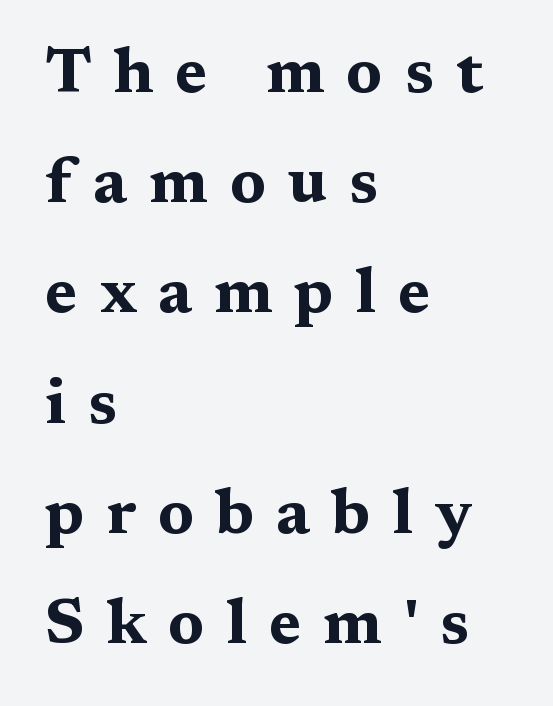
The image shows 63 px bold, wide serif type, upright; set left-aligned, line spacing 1.75x, unusually wide letter spacing (+0.35 em), not underlined; medium stroke contrast and a medium x-height.
